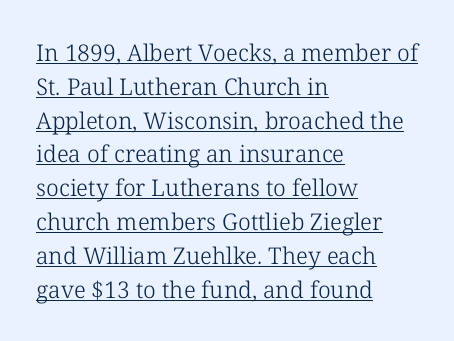
Spacing between characters is what you'd get straight out of the box. In terms of posture, this sample is upright. One-word summary of the alignment: left. This reads as an unemphasized weight, regular at the heaviest.
